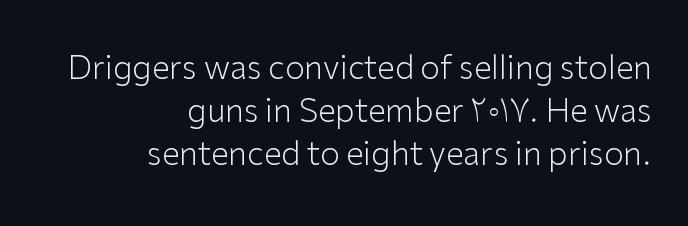
Q: Is the text bold? A: No.
Q: Is the text italic (slanted)? A: No, it is upright.
Q: Is the typeface a serif or a sans-serif typeface? A: Sans-serif.
Q: Is the text underlined? A: No.
Q: How is the paragraph aligned? A: Right-aligned.
Q: Is the spacing between letters normal or unusually wide? A: Normal.
Q: Is the spacing between lines tight, normal or loose? A: Normal.
Q: Width (condensed, normal, or wide)? A: Normal.
Q: Stroke contrast? A: Low.
Q: x-height? A: Medium.
Q: Monospaced? A: No.
